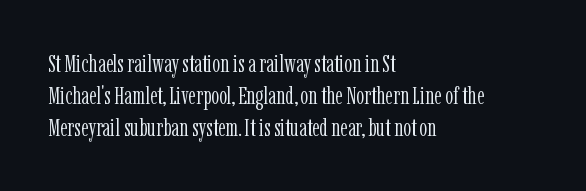
Q: Is the text bold? A: No.
Q: Is the text italic (slanted)? A: No, it is upright.
Q: Is the text underlined? A: No.
Q: How is the paragraph aligned? A: Left-aligned.
Q: Is the spacing between letters normal or unusually wide? A: Normal.
Q: Is the spacing between lines tight, normal or loose? A: Normal.
